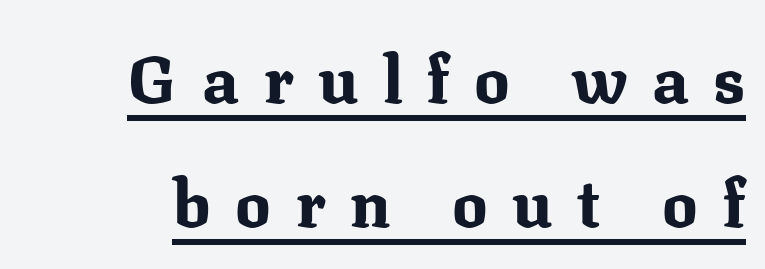
The type family on display is of the serif kind. Students, observe the line beneath the letters — that is underlining. Posture: straight, roman, zero tilt. The typesetting leans heavy: a genuine bold. The passage shown is typed in a proportional face where columns would drift. Look at the tracking — it's clearly loosened, letters drifting apart.
